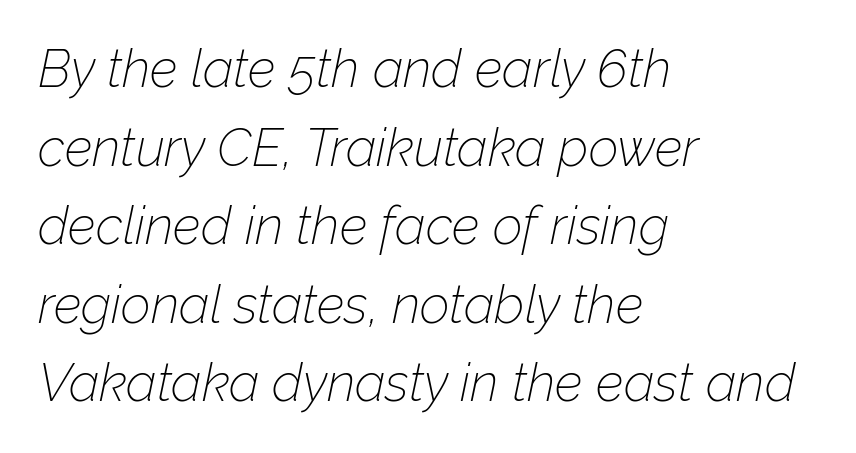
Q: Is the text bold? A: No.
Q: Is the text italic (slanted)? A: Yes, it leans right by about 12 degrees.
Q: Is the text underlined? A: No.
Q: How is the paragraph aligned? A: Left-aligned.
Q: Is the spacing between letters normal or unusually wide? A: Normal.
Q: Is the spacing between lines tight, normal or loose? A: Normal.
Q: Width (condensed, normal, or wide)? A: Normal.
Q: Stroke contrast? A: Low.
Q: x-height? A: Medium.
Q: Monospaced? A: No.
